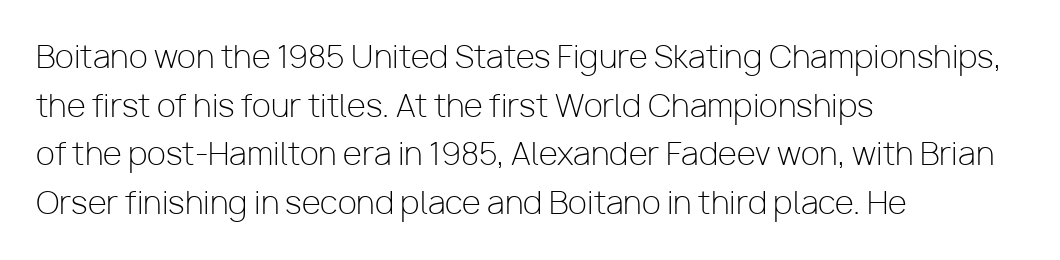
{"serif": "no", "italic": "no", "bold": "no", "weight": "light", "width": "normal", "stroke_contrast": "low", "x_height": "medium", "monospaced": "no", "underline": "no", "align": "left", "line_spacing": "normal", "line_spacing_ratio": 1.57, "letter_spacing": "normal", "letter_spacing_em": 0.0, "glyph_px": 31}
